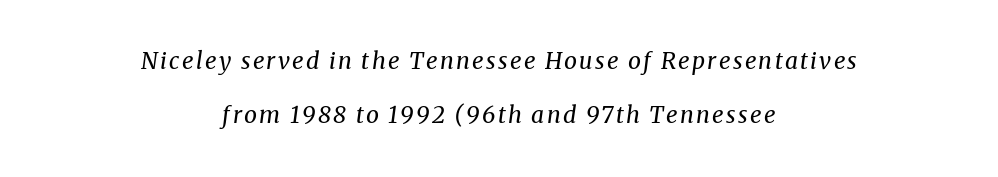
Q: Is the text bold? A: No.
Q: Is the text italic (slanted)? A: Yes, it leans right by about 8 degrees.
Q: Is the text underlined? A: No.
Q: How is the paragraph aligned? A: Centered.
Q: Is the spacing between lines tight, normal or loose? A: Loose.
